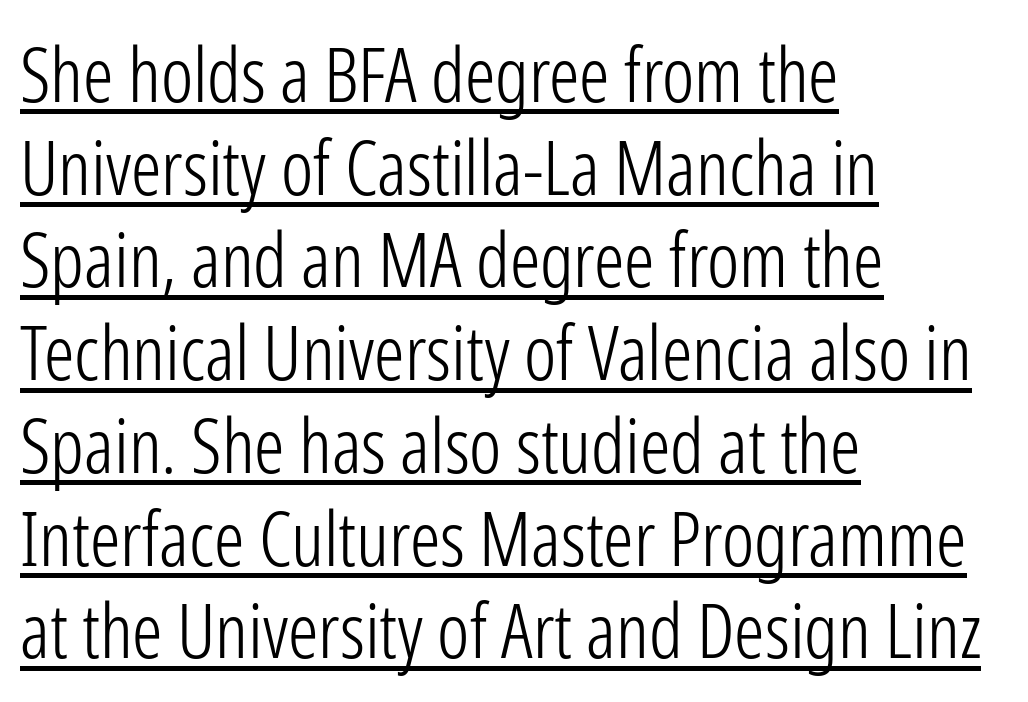
Q: Is the text bold? A: No.
Q: Is the text italic (slanted)? A: No, it is upright.
Q: Is the typeface a serif or a sans-serif typeface? A: Sans-serif.
Q: Is the text underlined? A: Yes.
Q: How is the paragraph aligned? A: Left-aligned.
Q: Is the spacing between letters normal or unusually wide? A: Normal.
Q: Width (condensed, normal, or wide)? A: Condensed.
Q: Stroke contrast? A: Low.
Q: x-height? A: Medium.
Q: Monospaced? A: No.
